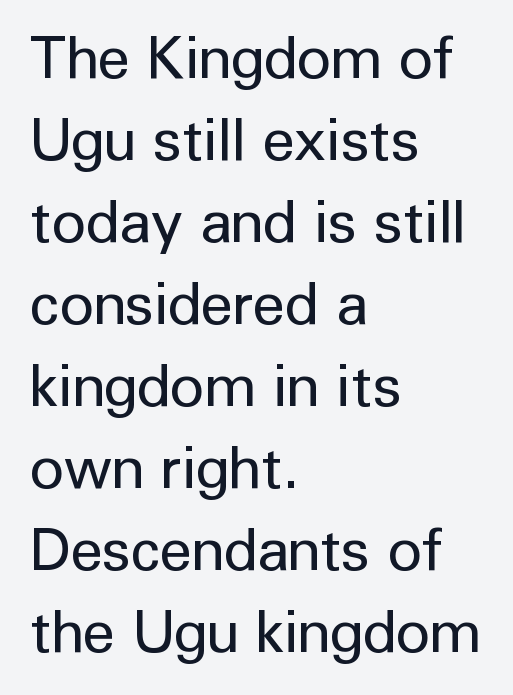
{"serif": "no", "italic": "no", "bold": "no", "weight": "regular", "width": "normal", "stroke_contrast": "low", "x_height": "medium", "monospaced": "no", "underline": "no", "align": "left", "line_spacing": "normal", "line_spacing_ratio": 1.39, "letter_spacing": "normal", "letter_spacing_em": 0.0, "glyph_px": 59}
